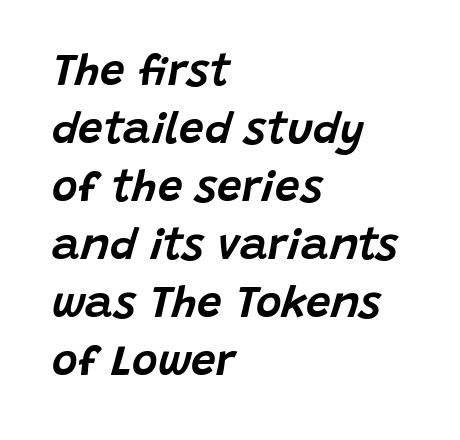
The image shows 44 px text type, italic (leaning right); set left-aligned, normal line spacing (1.32x), normal letter spacing, not underlined; low stroke contrast and a large x-height.
